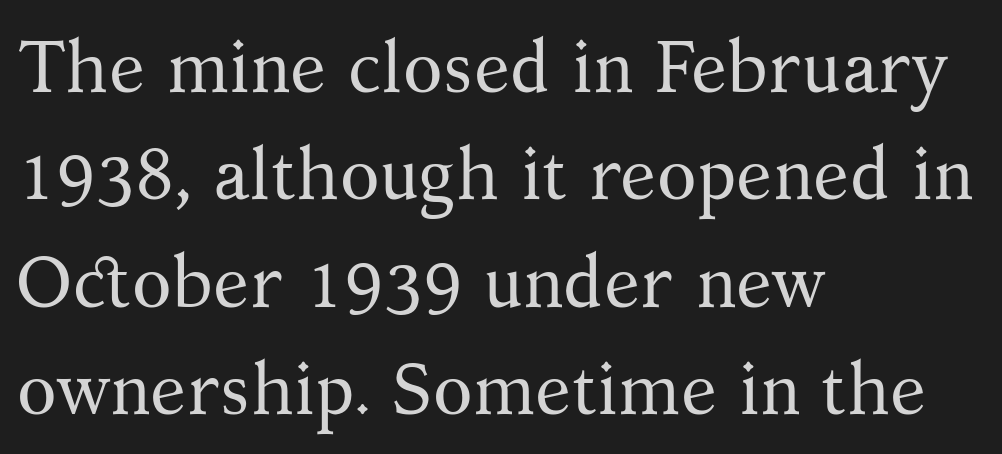
Q: Is the text bold? A: No.
Q: Is the text italic (slanted)? A: No, it is upright.
Q: Is the typeface a serif or a sans-serif typeface? A: Serif.
Q: Is the text underlined? A: No.
Q: How is the paragraph aligned? A: Left-aligned.
Q: Is the spacing between letters normal or unusually wide? A: Normal.
Q: Is the spacing between lines tight, normal or loose? A: Normal.
Q: Width (condensed, normal, or wide)? A: Normal.
Q: Stroke contrast? A: Medium.
Q: x-height? A: Medium.
Q: Monospaced? A: No.
